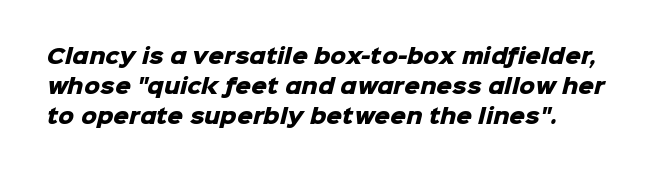
Caption: multi-line text, flush left, ragged right. Emphasis by weight is at full strength: bold. Normally led — the rows are evenly, conventionally spaced. The passage shown is not underscored anywhere. Between one letter and the next there's only the usual sliver of space.
